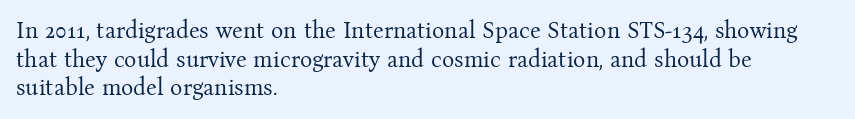
The image shows 23 px text type, upright; set left-aligned, normal line spacing (1.25x), normal letter spacing, not underlined.
